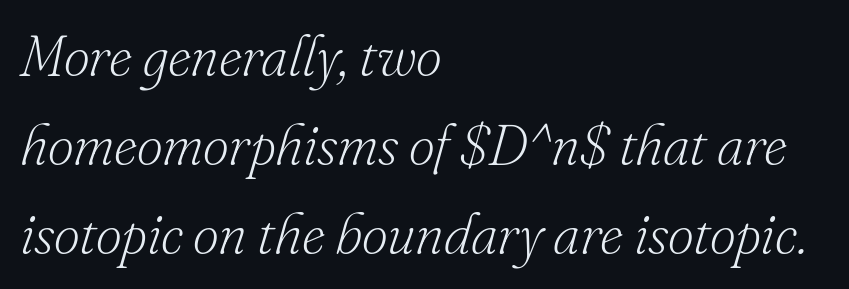
The image shows 57 px light serif type, italic (leaning right); set left-aligned, normal line spacing (1.56x), normal letter spacing, not underlined; low stroke contrast and a small x-height.
